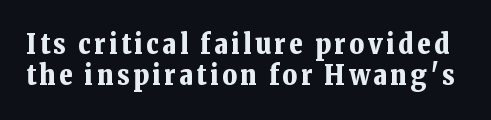
The area under the type is left untouched. On the weight axis this lands at bold, roughly 700. Each letter's strokes conclude with small projecting serifs. When letters stand straight like this, we call the style roman or upright. Each letter keeps its own natural width here, so spacing adapts to shape.
